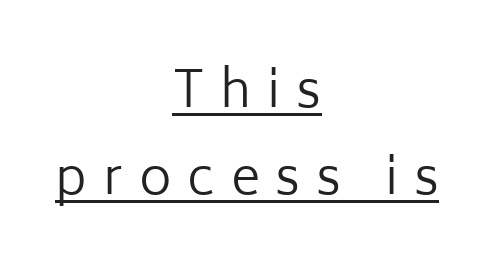
The image shows 50 px regular-weight sans-serif type, upright; set centered, line spacing 1.74x, unusually wide letter spacing (+0.32 em), underlined; low stroke contrast and a medium x-height.
